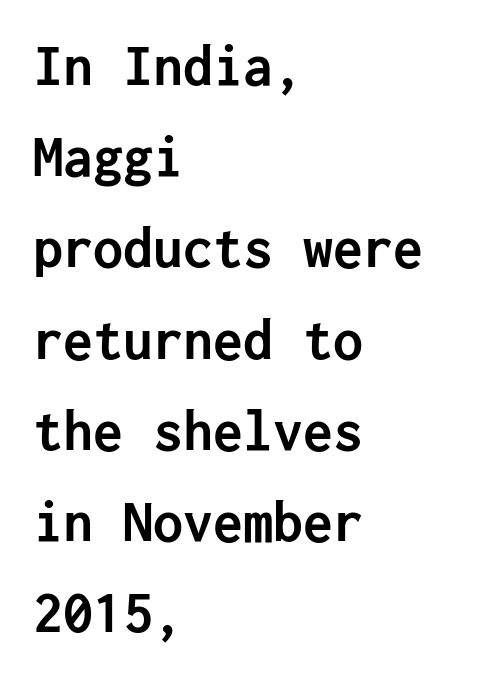
{"serif": "no", "italic": "no", "bold": "yes", "weight": "semibold", "width": "normal", "stroke_contrast": "low", "x_height": "medium", "underline": "no", "align": "left", "line_spacing": "normal", "line_spacing_ratio": 1.52, "letter_spacing": "normal", "letter_spacing_em": 0.0, "glyph_px": 60}
